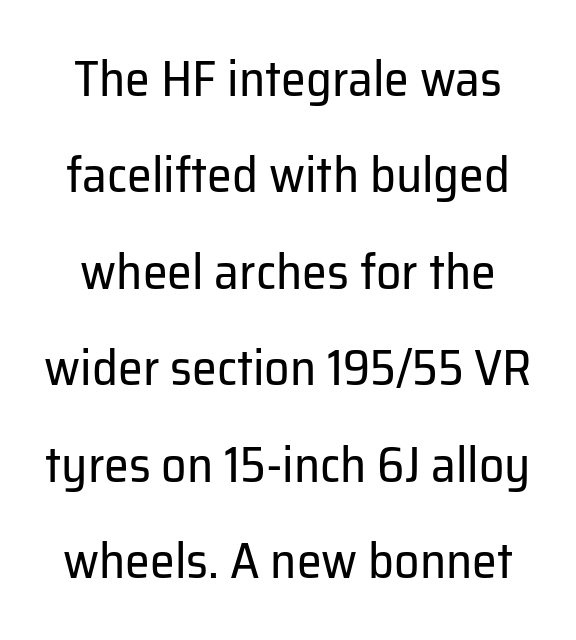
The passage shown is typed in a proportional face where columns would drift. Widely set lines give the paragraph a tall, airy silhouette. To sum up the face: it is a sans, with no serifs. Unlike italic type, these characters show no tilt at all. The letters sit at their default tracking, neither squeezed nor spread. Bold? No — there's no thickening of the strokes.
